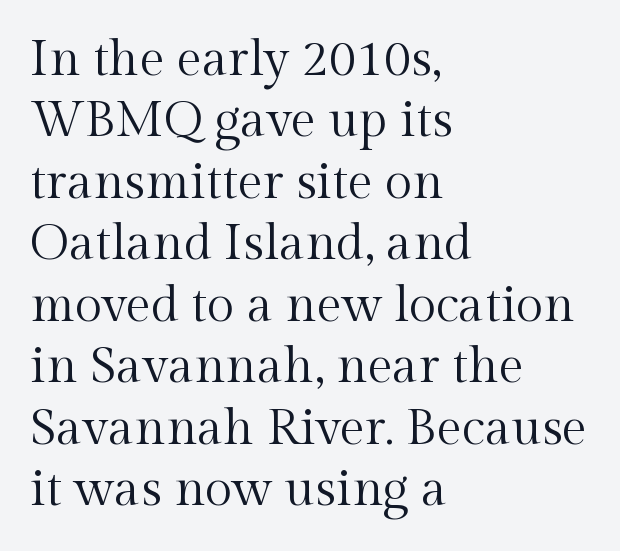
{"serif": "yes", "italic": "no", "bold": "no", "weight": "regular", "width": "normal", "x_height": "medium", "monospaced": "no", "underline": "no", "align": "left", "line_spacing_ratio": 1.23, "letter_spacing": "normal", "letter_spacing_em": 0.0, "glyph_px": 50}
